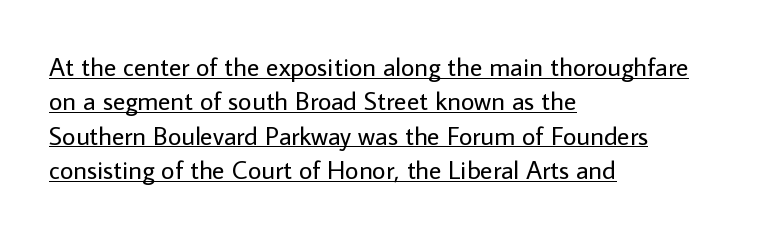
The image shows 26 px text type, upright; set left-aligned, normal line spacing (1.32x), normal letter spacing, underlined.
